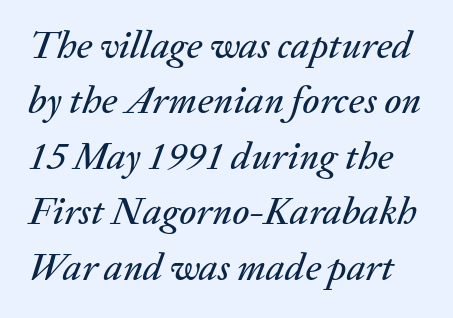
{"italic": "yes", "lean": "right", "slant_degrees": 20, "width": "normal", "stroke_contrast": "medium", "x_height": "medium", "monospaced": "no", "underline": "no", "line_spacing": "normal", "line_spacing_ratio": 1.42, "letter_spacing": "normal", "letter_spacing_em": 0.0, "glyph_px": 39}
